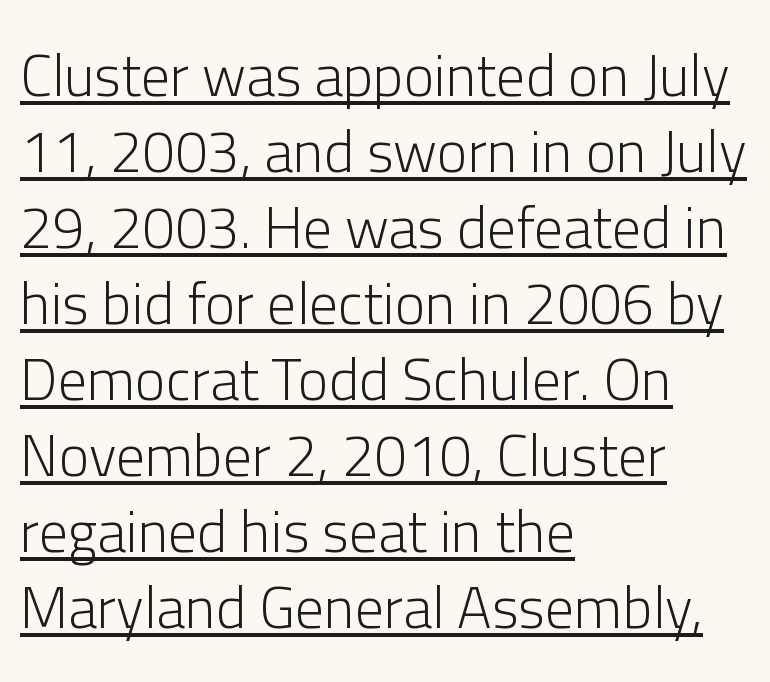
Designer's note — italics off, roman on. Looks like someone drew a line under every word here. Nothing sits at the stroke ends, so this counts as sans-serif. Bold? No — there's no thickening of the strokes. The passage shown stacks its lines at a standard gap.
